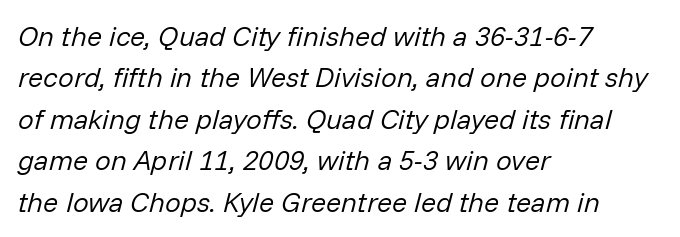
{"italic": "yes", "lean": "right", "slant_degrees": 14, "bold": "no", "weight": "regular", "width": "normal", "stroke_contrast": "low", "x_height": "medium", "monospaced": "no", "underline": "no", "align": "left", "line_spacing": "normal", "line_spacing_ratio": 1.48, "letter_spacing": "normal", "letter_spacing_em": 0.0, "glyph_px": 28}
